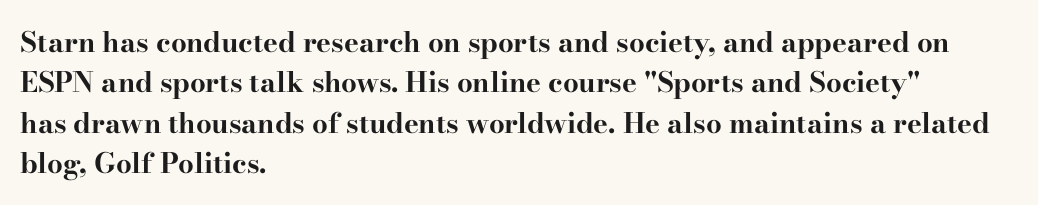
Q: Is the text bold? A: Yes.
Q: Is the text italic (slanted)? A: No, it is upright.
Q: Is the typeface a serif or a sans-serif typeface? A: Serif.
Q: Is the text underlined? A: No.
Q: How is the paragraph aligned? A: Left-aligned.
Q: Is the spacing between letters normal or unusually wide? A: Normal.
Q: Is the spacing between lines tight, normal or loose? A: Normal.
Q: Width (condensed, normal, or wide)? A: Wide.
Q: Stroke contrast? A: High.
Q: x-height? A: Small.
Q: Monospaced? A: No.
